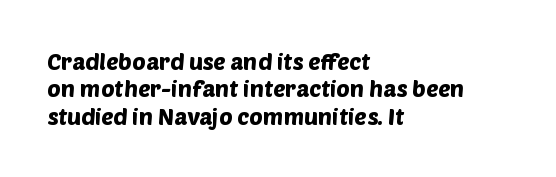
Q: Is the text underlined? A: No.
Q: How is the paragraph aligned? A: Left-aligned.
Q: Is the spacing between letters normal or unusually wide? A: Normal.
